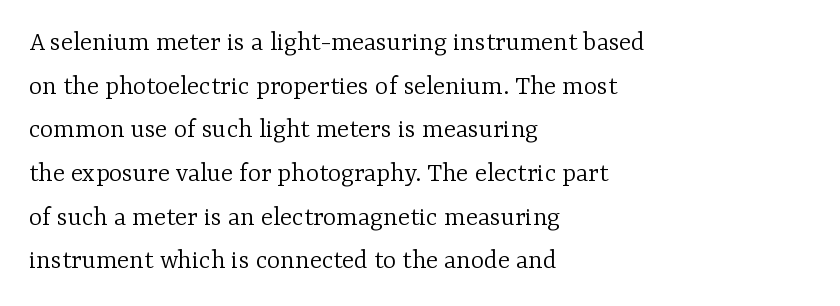
The image shows 28 px light serif type, upright; set left-aligned, normal line spacing (1.56x), normal letter spacing, not underlined; low stroke contrast and a medium x-height.
